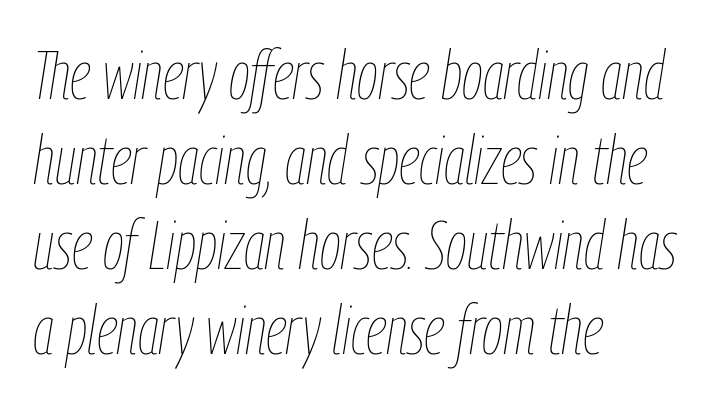
This rendering features lettering with no underline. Compared with ordinary roman type, these characters are visibly tilted. Bold? No — there's no thickening of the strokes. The face used here is rendered with its standard letterfit. A typesetter would call this proportional, since set widths differ per character. Horizontal alignment here is leftward, the default for most running prose.
